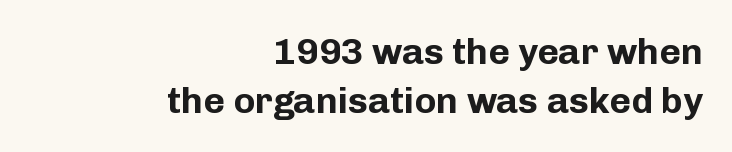
{"serif": "no", "italic": "no", "bold": "yes", "weight": "bold", "width": "normal", "stroke_contrast": "low", "x_height": "medium", "monospaced": "no", "underline": "no", "align": "right", "line_spacing": "normal", "line_spacing_ratio": 1.32, "letter_spacing": "normal", "letter_spacing_em": 0.0, "glyph_px": 37}
